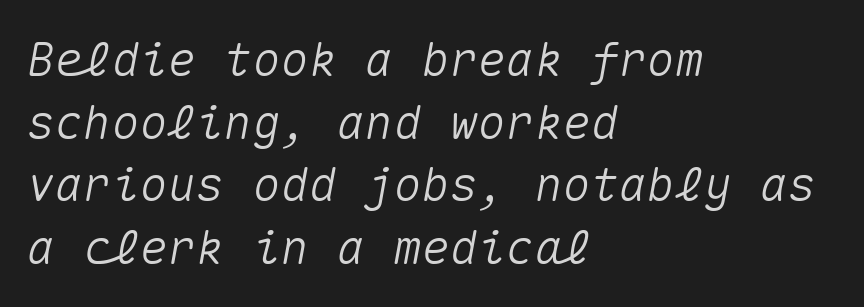
{"italic": "yes", "lean": "right", "slant_degrees": 10, "width": "normal", "stroke_contrast": "medium", "x_height": "medium", "monospaced": "yes", "underline": "no", "align": "left", "line_spacing": "normal", "line_spacing_ratio": 1.33, "letter_spacing": "normal", "letter_spacing_em": 0.0, "glyph_px": 47}
